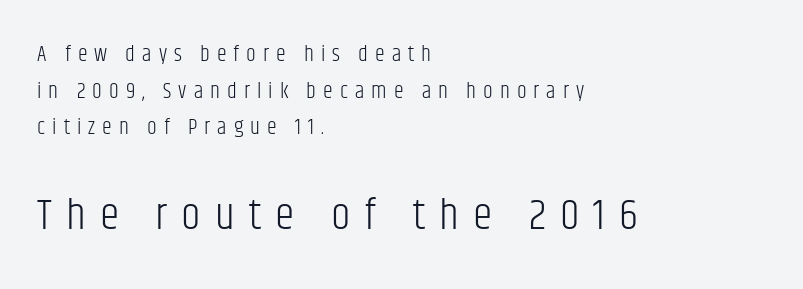
Q: Is the text bold? A: No.
Q: Is the text italic (slanted)? A: No, it is upright.
Q: Is the typeface a serif or a sans-serif typeface? A: Sans-serif.
Q: Is the text underlined? A: No.
Q: How is the paragraph aligned? A: Left-aligned.
Q: Is the spacing between letters normal or unusually wide? A: Unusually wide.
Q: Is the spacing between lines tight, normal or loose? A: Normal.
Q: Which block of text is set in a larger size, the first (top) or the second (bottom)? A: The second (bottom) one.
Q: Width (condensed, normal, or wide)? A: Condensed.
Q: Stroke contrast? A: Low.
Q: x-height? A: Large.
Q: Monospaced? A: No.
